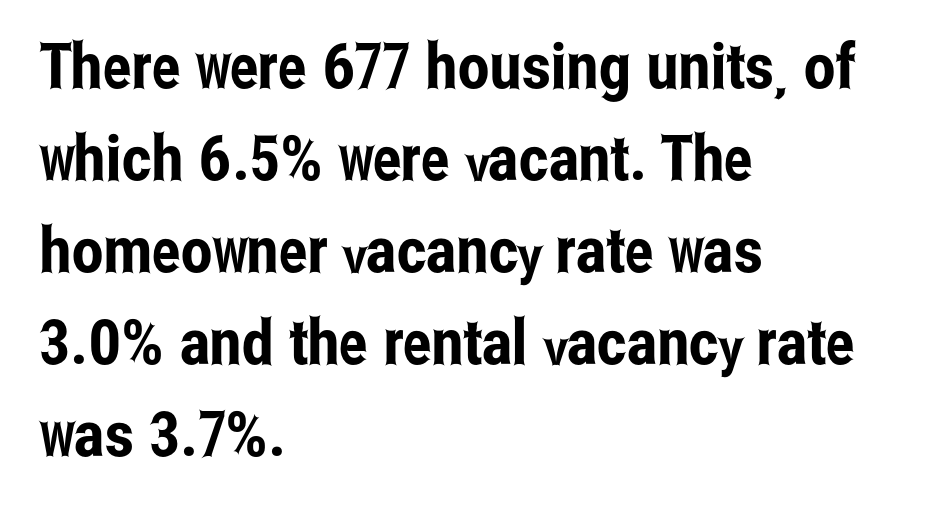
Interline gaps are of average width in this sample. In terms of letterform style, serifs are entirely absent. The rendering keeps characters at their native spacing. This sample uses an upright cut, with every glyph sitting square on the baseline. The glyphs are unaccompanied by any horizontal stroke below them.
